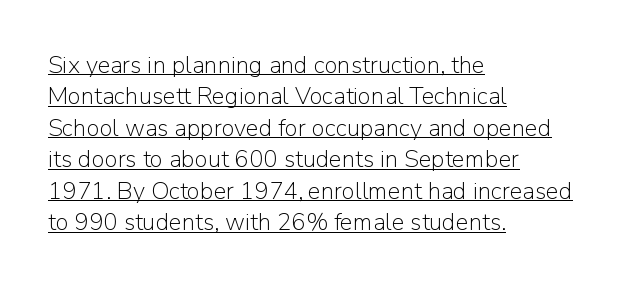
{"italic": "no", "bold": "no", "underline": "yes", "align": "left", "line_spacing": "normal", "line_spacing_ratio": 1.31, "letter_spacing": "normal", "letter_spacing_em": 0.0, "glyph_px": 24}
